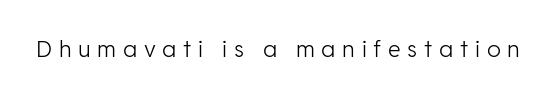
{"italic": "no", "bold": "no", "underline": "no", "letter_spacing": "wide", "letter_spacing_em": 0.29, "glyph_px": 23}
